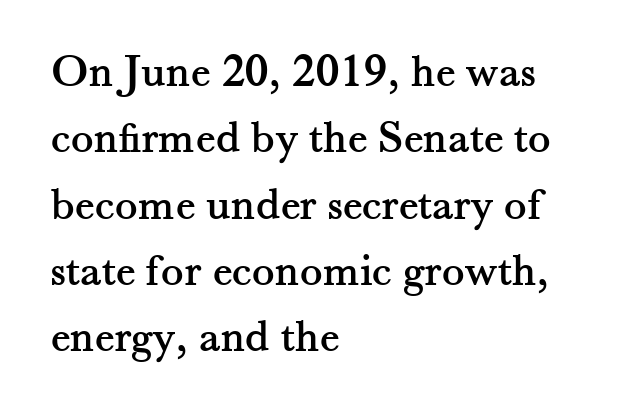
The image shows 47 px serif type, upright; set left-aligned, normal line spacing (1.41x), normal letter spacing, not underlined; medium stroke contrast and a small x-height.
